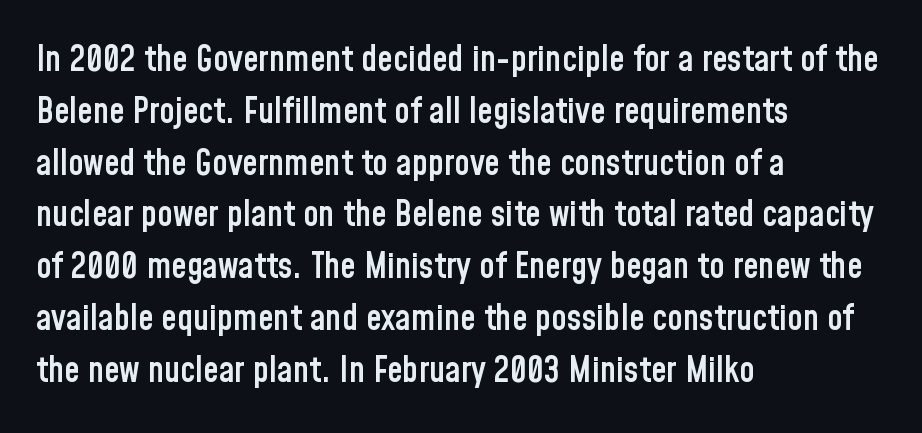
Q: Is the text bold? A: Semi-bold.
Q: Is the text italic (slanted)? A: No, it is upright.
Q: Is the typeface a serif or a sans-serif typeface? A: Sans-serif.
Q: Is the text underlined? A: No.
Q: How is the paragraph aligned? A: Left-aligned.
Q: Is the spacing between letters normal or unusually wide? A: Normal.
Q: Is the spacing between lines tight, normal or loose? A: Normal.
Q: Width (condensed, normal, or wide)? A: Condensed.
Q: Stroke contrast? A: Low.
Q: x-height? A: Medium.
Q: Monospaced? A: No.
